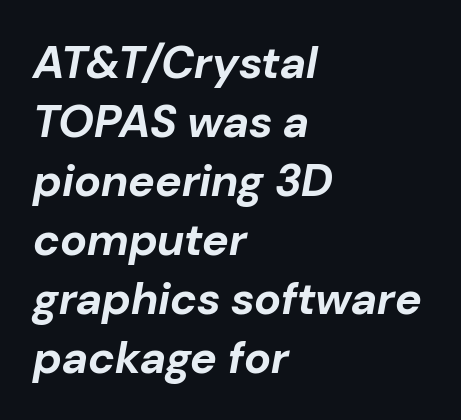
The image shows 45 px bold type, italic (leaning right); set left-aligned, normal line spacing (1.31x), normal letter spacing, not underlined; low stroke contrast and a medium x-height.
